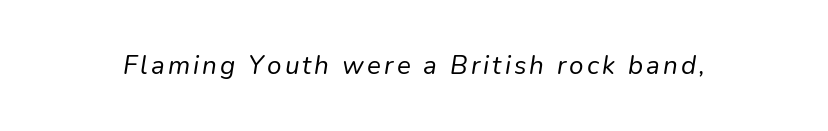
Q: Is the text bold? A: No.
Q: Is the text italic (slanted)? A: Yes, it leans right by about 9 degrees.
Q: Is the text underlined? A: No.
